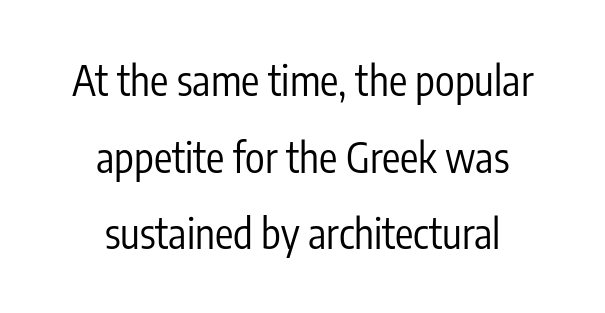
Q: Is the text bold? A: No.
Q: Is the text italic (slanted)? A: No, it is upright.
Q: Is the typeface a serif or a sans-serif typeface? A: Sans-serif.
Q: Is the text underlined? A: No.
Q: How is the paragraph aligned? A: Centered.
Q: Is the spacing between letters normal or unusually wide? A: Normal.
Q: Width (condensed, normal, or wide)? A: Condensed.
Q: Stroke contrast? A: Low.
Q: x-height? A: Medium.
Q: Monospaced? A: No.
